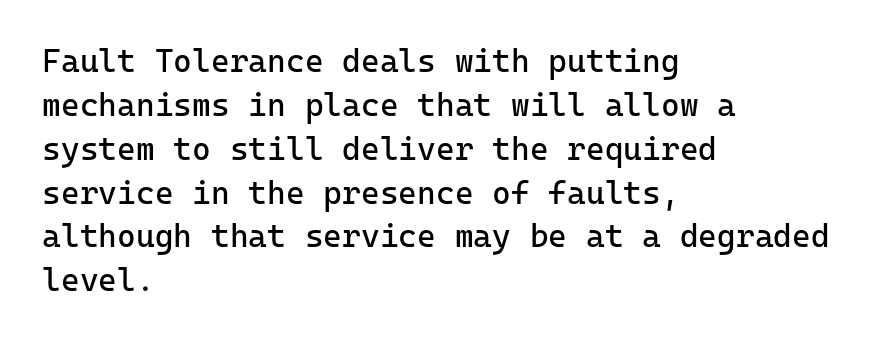
The image shows 32 px regular-weight sans-serif type, upright, monospaced; set left-aligned, normal line spacing (1.37x), normal letter spacing, not underlined; low stroke contrast and a medium x-height.
